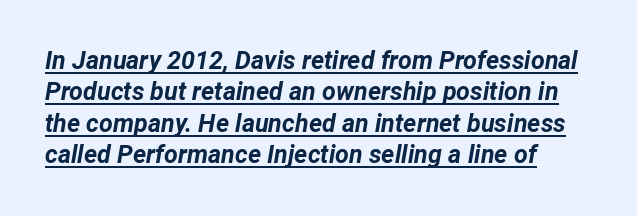
Q: Is the text bold? A: Yes.
Q: Is the text italic (slanted)? A: Yes, it leans right by about 12 degrees.
Q: Is the text underlined? A: Yes.
Q: How is the paragraph aligned? A: Left-aligned.
Q: Is the spacing between letters normal or unusually wide? A: Normal.
Q: Is the spacing between lines tight, normal or loose? A: Normal.
